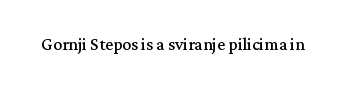
Q: Is the text bold? A: No.
Q: Is the text italic (slanted)? A: No, it is upright.
Q: Is the text underlined? A: No.
Q: Is the spacing between letters normal or unusually wide? A: Normal.
